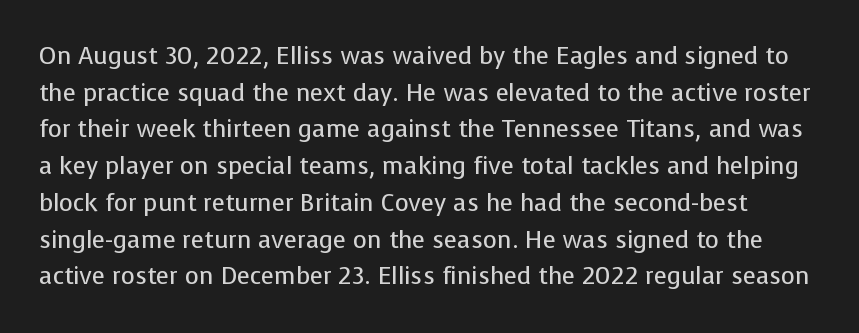
Q: Is the text bold? A: No.
Q: Is the text italic (slanted)? A: No, it is upright.
Q: Is the text underlined? A: No.
Q: Is the spacing between letters normal or unusually wide? A: Normal.
Q: Is the spacing between lines tight, normal or loose? A: Normal.
